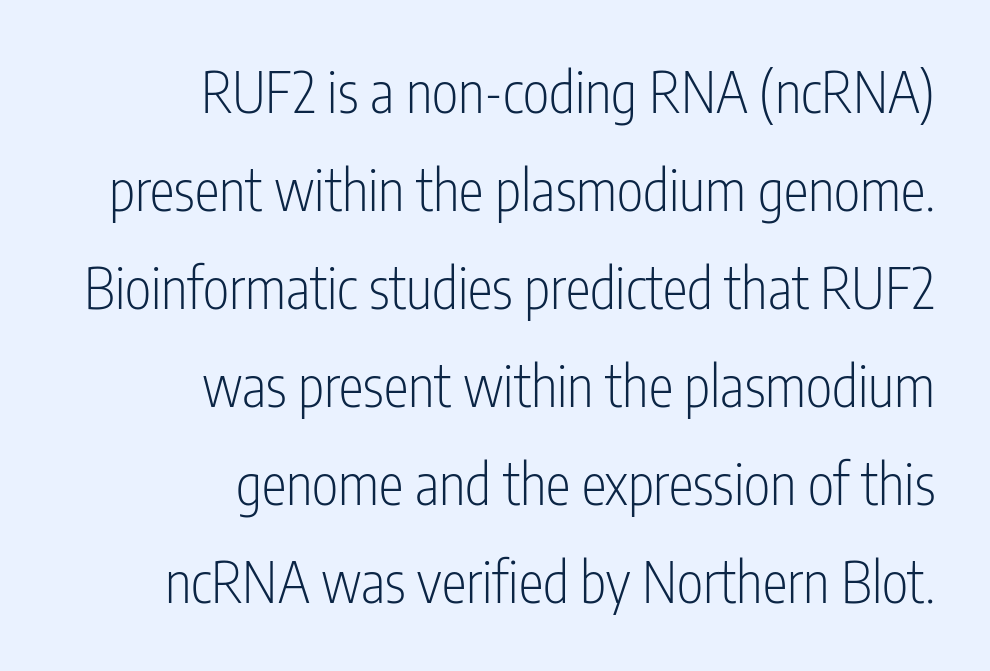
Q: Is the text bold? A: No.
Q: Is the text italic (slanted)? A: No, it is upright.
Q: Is the typeface a serif or a sans-serif typeface? A: Sans-serif.
Q: Is the text underlined? A: No.
Q: How is the paragraph aligned? A: Right-aligned.
Q: Is the spacing between letters normal or unusually wide? A: Normal.
Q: Width (condensed, normal, or wide)? A: Condensed.
Q: Stroke contrast? A: Low.
Q: x-height? A: Medium.
Q: Monospaced? A: No.
